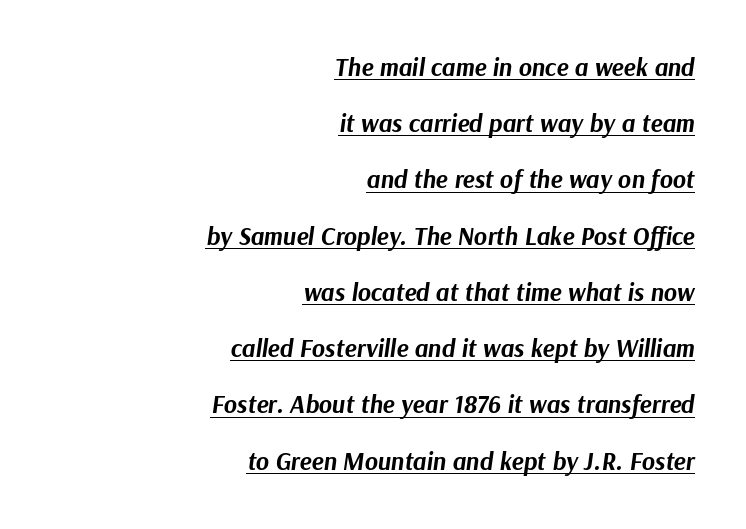
The image shows 25 px bold type, italic (leaning right); set right-aligned, loose line spacing (2.25x), normal letter spacing, underlined.
